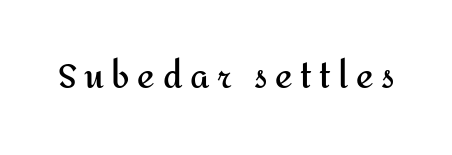
{"serif": "no", "italic": "no", "bold": "yes", "weight": "semibold", "width": "normal", "stroke_contrast": "medium", "x_height": "medium", "monospaced": "no", "underline": "no", "letter_spacing": "wide", "letter_spacing_em": 0.23, "glyph_px": 33}
